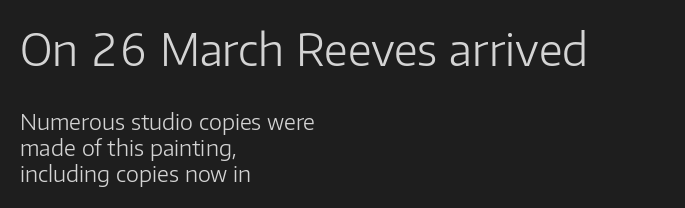
The image shows 44 px light sans-serif type, upright; set left-aligned, line spacing 1.18x, normal letter spacing, not underlined; the first (top) block is 2.0x larger; low stroke contrast and a medium x-height.
